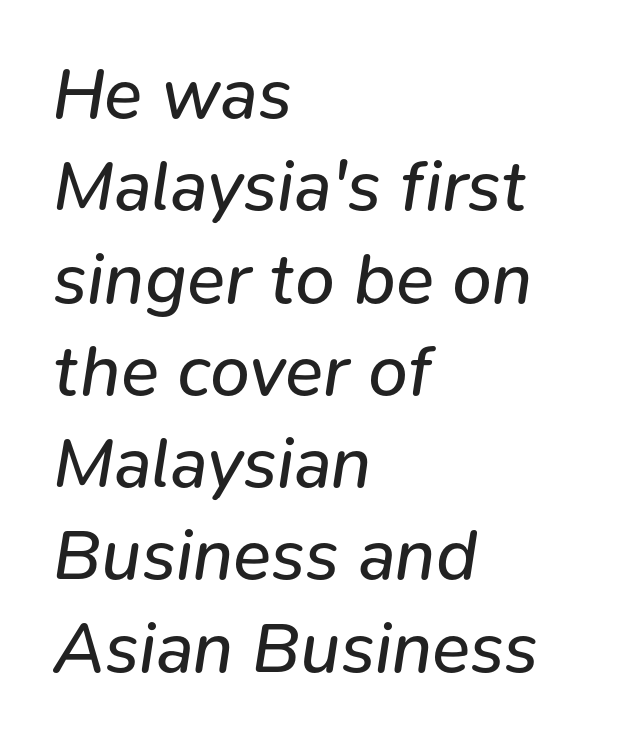
Q: Is the text bold? A: No.
Q: Is the text italic (slanted)? A: Yes, it leans right by about 9 degrees.
Q: Is the text underlined? A: No.
Q: How is the paragraph aligned? A: Left-aligned.
Q: Is the spacing between letters normal or unusually wide? A: Normal.
Q: Is the spacing between lines tight, normal or loose? A: Normal.
Q: Width (condensed, normal, or wide)? A: Normal.
Q: Stroke contrast? A: Low.
Q: x-height? A: Medium.
Q: Monospaced? A: No.
